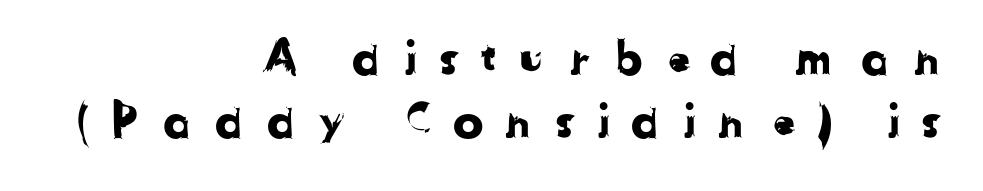
The image shows 46 px sans-serif type; set right-aligned, normal line spacing (1.38x), unusually wide letter spacing (+0.43 em), not underlined; low stroke contrast and a medium x-height.
